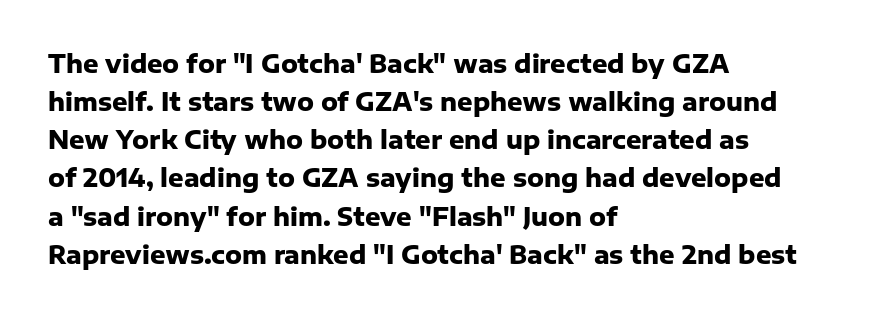
{"italic": "no", "bold": "yes", "underline": "no", "align": "left", "line_spacing": "normal", "line_spacing_ratio": 1.59, "letter_spacing": "normal", "letter_spacing_em": 0.0, "glyph_px": 24}
